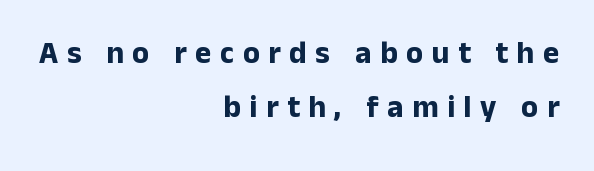
There is plenty of visible air inserted between adjacent glyphs. On the weight axis this lands at bold, roughly 700. A roman cut, with each character standing at attention. The text was rendered using a sans face with plain stroke endings. In CSS terms this would be text-align: right. The baseline area is clear.
